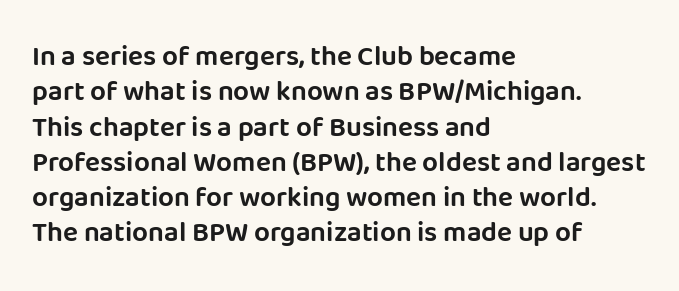
The image shows 28 px sans-serif type, upright; set left-aligned, normal line spacing (1.26x), normal letter spacing, not underlined; low stroke contrast and a large x-height.
